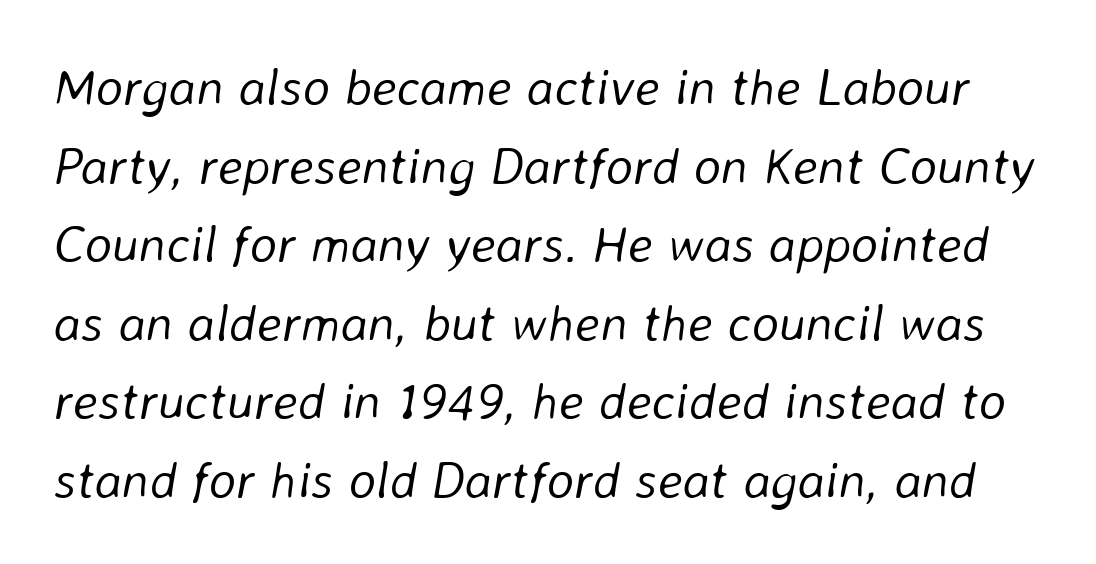
{"italic": "yes", "lean": "right", "slant_degrees": 8, "bold": "no", "weight": "light", "width": "normal", "stroke_contrast": "low", "x_height": "medium", "monospaced": "no", "underline": "no", "line_spacing": "normal", "line_spacing_ratio": 1.51, "letter_spacing": "normal", "letter_spacing_em": 0.0, "glyph_px": 52}
